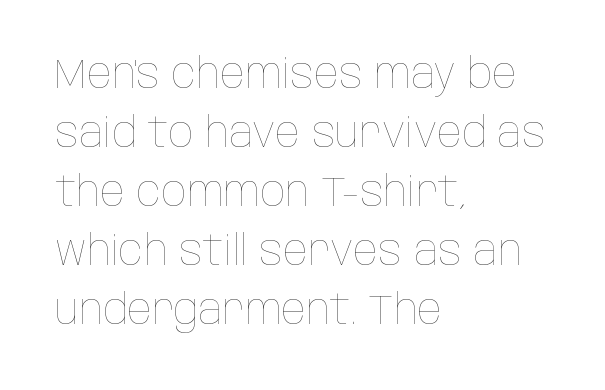
{"italic": "no", "bold": "no", "weight": "thin", "width": "condensed", "stroke_contrast": "low", "x_height": "large", "monospaced": "no", "underline": "no", "align": "left", "line_spacing": "normal", "line_spacing_ratio": 1.44, "letter_spacing": "normal", "letter_spacing_em": 0.0, "glyph_px": 41}
